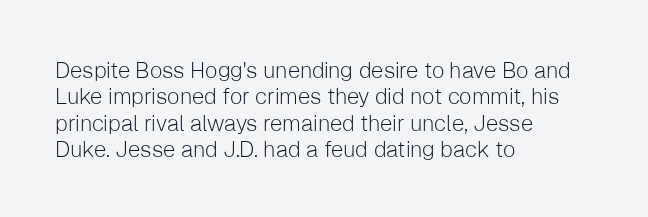
{"italic": "no", "bold": "no", "underline": "no", "align": "left", "line_spacing_ratio": 1.2, "letter_spacing": "normal", "letter_spacing_em": 0.0, "glyph_px": 22}
